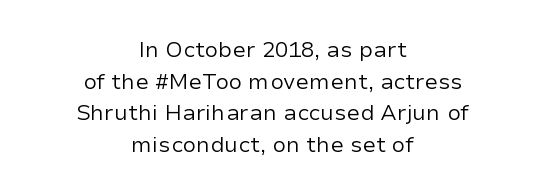
{"italic": "no", "bold": "no", "underline": "no", "align": "center", "line_spacing": "normal", "line_spacing_ratio": 1.44, "letter_spacing": "normal", "letter_spacing_em": 0.0, "glyph_px": 22}
